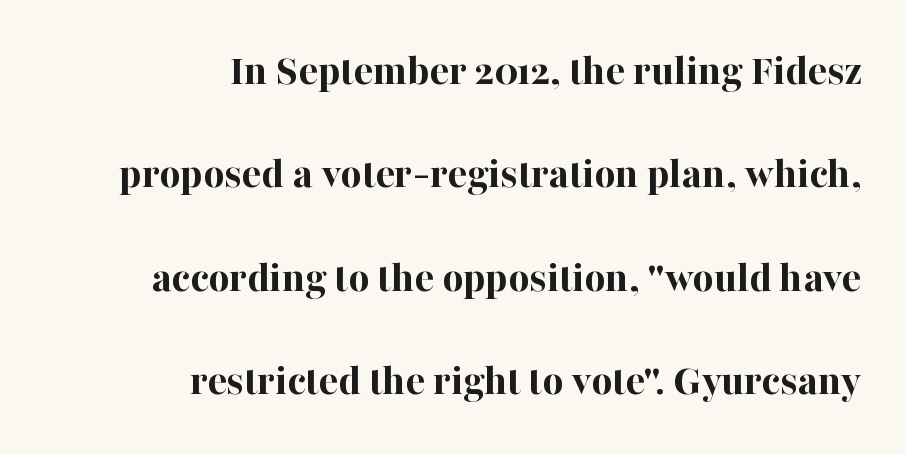
The image shows 45 px bold serif type, upright; set right-aligned, loose line spacing (2.3x), normal letter spacing, not underlined; high stroke contrast and a medium x-height.
